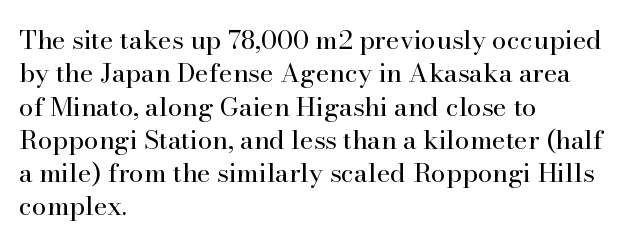
Q: Is the text bold? A: No.
Q: Is the text italic (slanted)? A: No, it is upright.
Q: Is the text underlined? A: No.
Q: How is the paragraph aligned? A: Left-aligned.
Q: Is the spacing between letters normal or unusually wide? A: Normal.
Q: Is the spacing between lines tight, normal or loose? A: Normal.
